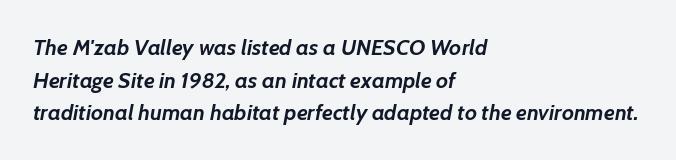
Q: Is the text bold? A: Yes.
Q: Is the text italic (slanted)? A: Yes, it leans right by about 7 degrees.
Q: Is the text underlined? A: No.
Q: How is the paragraph aligned? A: Left-aligned.
Q: Is the spacing between letters normal or unusually wide? A: Normal.
Q: Is the spacing between lines tight, normal or loose? A: Normal.
